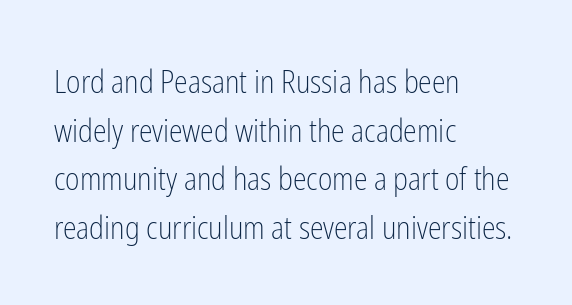
This sample uses an upright cut, with every glyph sitting square on the baseline. A bare baseline throughout the passage. Tracking here is standard; glyphs follow each other at the usual distance. The characters display no serif detailing; their extremities are plain. Note the varied advance widths — an 'i' is clearly narrower than an 'm'.
